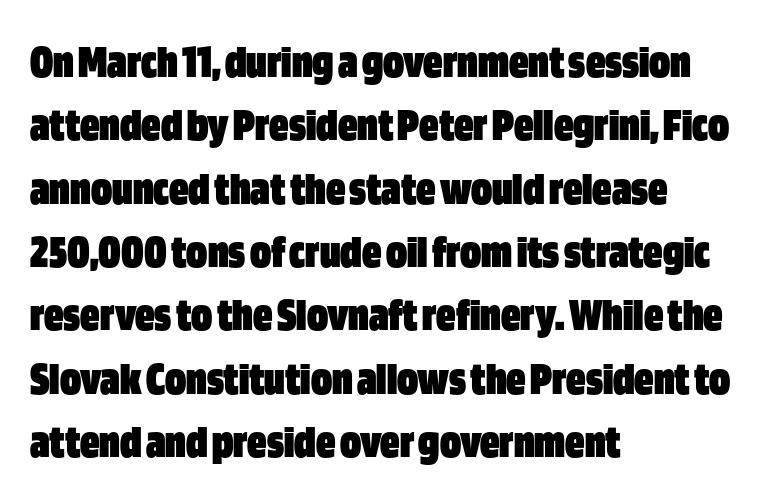
The image shows 48 px heavy, condensed sans-serif type, upright; set left-aligned, normal line spacing (1.32x), normal letter spacing, not underlined; low stroke contrast and a large x-height.
